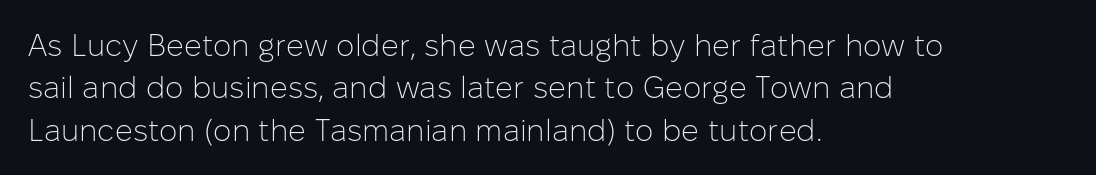
{"serif": "no", "italic": "no", "bold": "no", "weight": "light", "width": "normal", "stroke_contrast": "low", "x_height": "medium", "monospaced": "no", "underline": "no", "align": "left", "line_spacing": "normal", "line_spacing_ratio": 1.37, "letter_spacing": "normal", "letter_spacing_em": 0.0, "glyph_px": 31}
